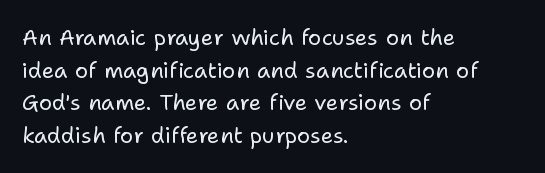
{"italic": "no", "bold": "no", "underline": "no", "align": "left", "line_spacing": "normal", "line_spacing_ratio": 1.48, "letter_spacing": "normal", "letter_spacing_em": 0.0, "glyph_px": 22}
